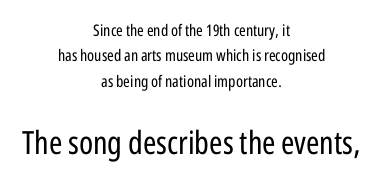
The image shows 32 px regular-weight, condensed sans-serif type, upright; set centered, normal line spacing (1.58x), normal letter spacing, not underlined; the second (bottom) block is 2.0x larger; low stroke contrast and a medium x-height.
